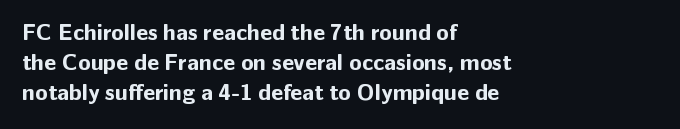
The image shows 23 px bold type, upright; set left-aligned, normal line spacing (1.31x), normal letter spacing, not underlined.
